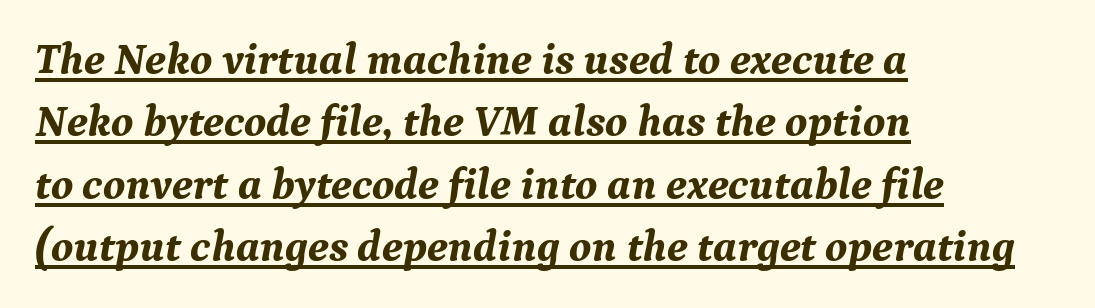
Has an underline been added? It has. Short and long lines alike share a common starting point at left. Font category for this specimen: serif. Honestly, the row spacing looks completely unremarkable. Varying glyph widths throughout — classic text-font behaviour. Slant detected: the letters are inclined.
